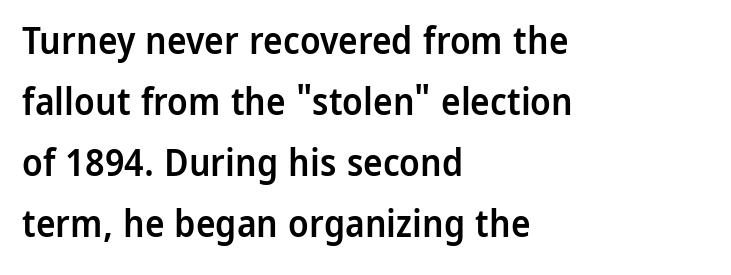
Q: Is the text bold? A: Semi-bold.
Q: Is the text italic (slanted)? A: No, it is upright.
Q: Is the typeface a serif or a sans-serif typeface? A: Sans-serif.
Q: Is the text underlined? A: No.
Q: How is the paragraph aligned? A: Left-aligned.
Q: Is the spacing between letters normal or unusually wide? A: Normal.
Q: Is the spacing between lines tight, normal or loose? A: Normal.
Q: Width (condensed, normal, or wide)? A: Normal.
Q: Stroke contrast? A: Low.
Q: x-height? A: Medium.
Q: Monospaced? A: No.
